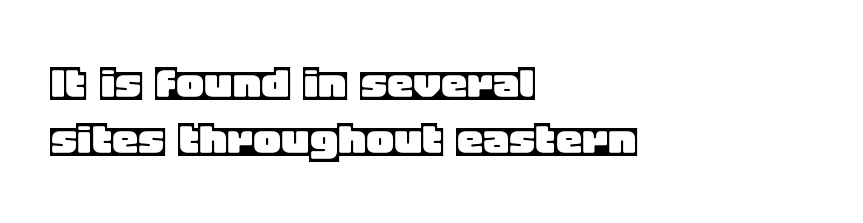
{"italic": "no", "width": "normal", "x_height": "large", "monospaced": "no", "underline": "no", "align": "left", "line_spacing": "tight", "line_spacing_ratio": 1.05, "letter_spacing": "normal", "letter_spacing_em": 0.0, "glyph_px": 53}
